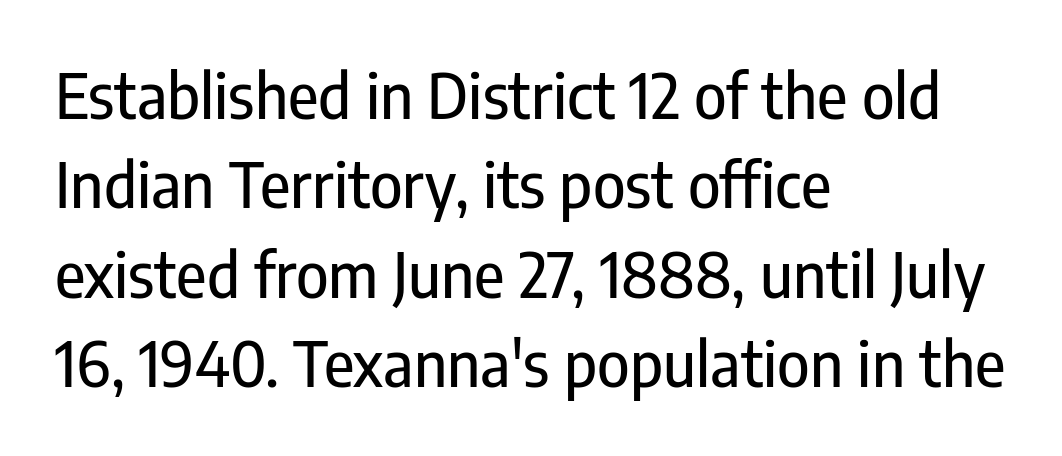
{"serif": "no", "italic": "no", "width": "condensed", "stroke_contrast": "low", "x_height": "medium", "monospaced": "no", "underline": "no", "align": "left", "line_spacing": "normal", "line_spacing_ratio": 1.44, "letter_spacing": "normal", "letter_spacing_em": 0.0, "glyph_px": 62}
